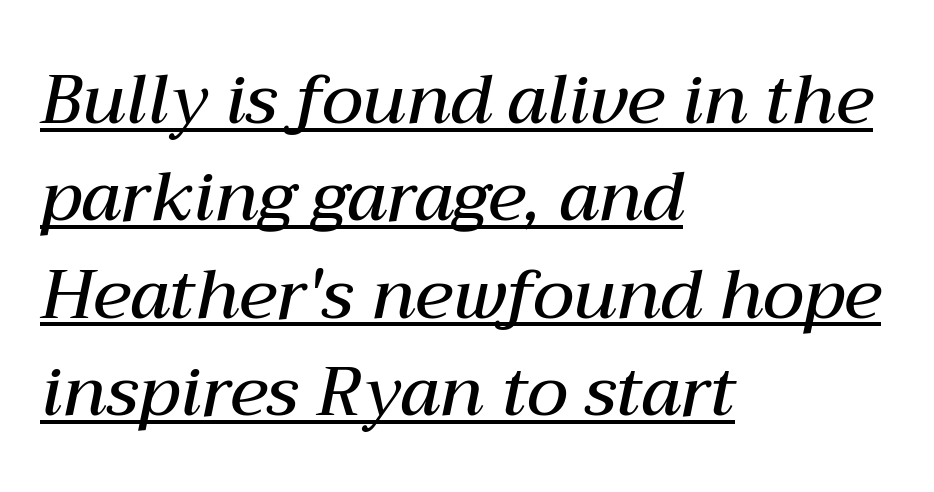
Words appear dense and cohesive because spacing is normal. Look at the stroke-to-counter ratio: somewhat heavy, a semibold. The face used here has a pronounced slope to its letters. Compared with undecorated copy, this sample adds a rule below the words. One glance says typical: line gaps are just what's usual.
